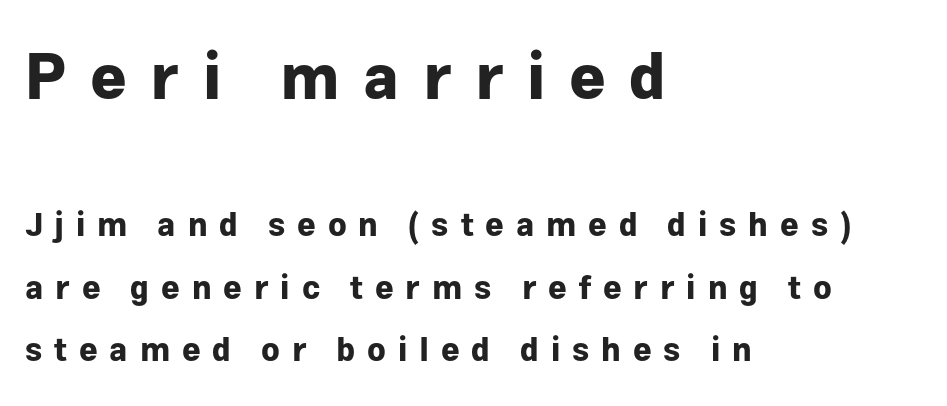
{"serif": "no", "italic": "no", "bold": "yes", "weight": "bold", "width": "normal", "stroke_contrast": "low", "x_height": "medium", "monospaced": "no", "underline": "no", "align": "left", "line_spacing": "loose", "line_spacing_ratio": 1.95, "letter_spacing": "wide", "letter_spacing_em": 0.37, "larger_block": "first", "size_ratio": 1.97, "glyph_px": 63}
